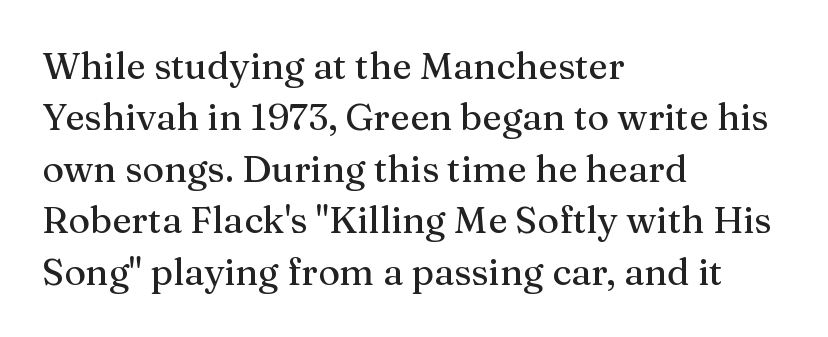
Rule under the text: the space is simply empty. Reading down the column, the eye jumps a familiar distance to each next line. The tracking reads as untouched default to a designer's eye. Where is the straight margin? On the left. Style check: upright.
